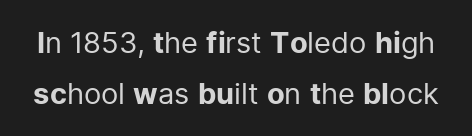
{"serif": "no", "italic": "no", "bold": "no", "weight": "regular", "width": "normal", "stroke_contrast": "low", "x_height": "medium", "monospaced": "no", "underline": "no", "line_spacing_ratio": 1.77, "letter_spacing": "normal", "letter_spacing_em": 0.0, "glyph_px": 29}
